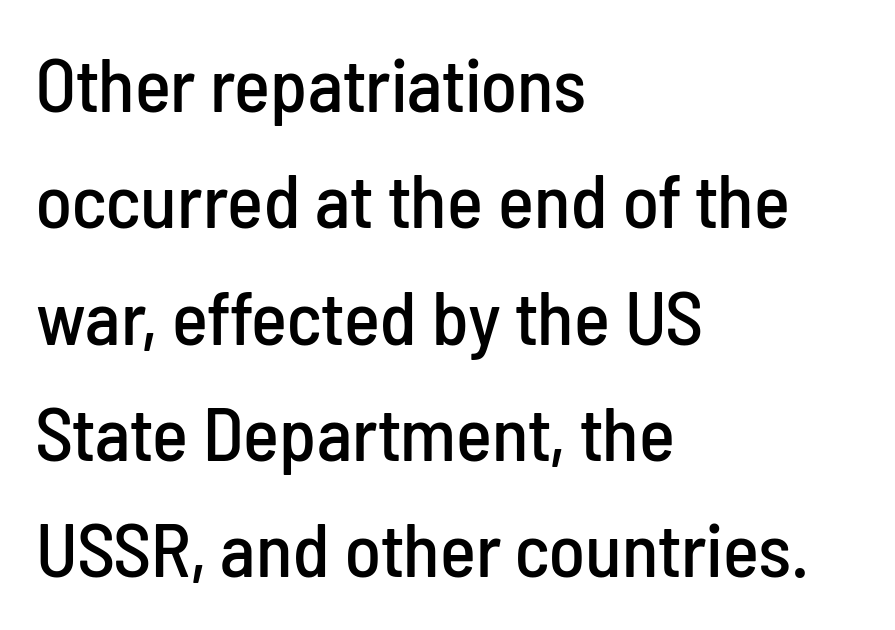
Type without underlining. The rendering uses a moderate line-height, typical for paragraphs. This is sans-serif lettering, the kind often seen on screens and signage. This sample has the flowing, uneven cadence of proportional lettering. This is roman type, the default non-slanted kind.
